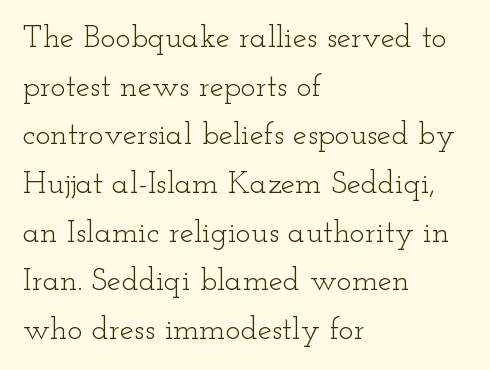
The image shows 32 px light, wide serif type, upright; set left-aligned, normal line spacing (1.52x), normal letter spacing, not underlined; low stroke contrast and a small x-height.
